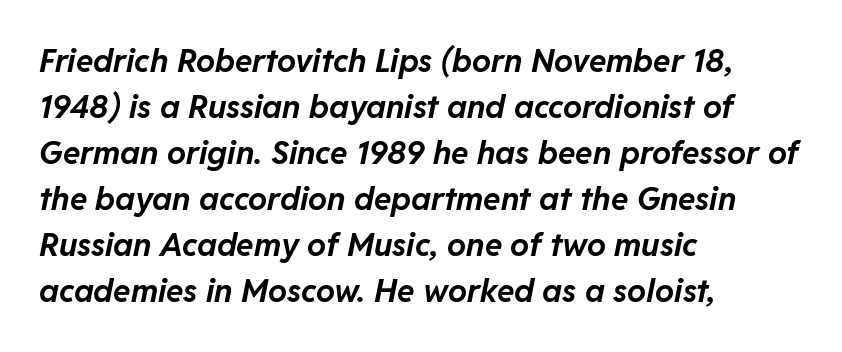
The leading is moderate, giving the passage an even texture. Observe the ordinary spacing: letters are neighbours, not strangers. Underlining? Definitely not there. Notice how the passage keeps a crisp vertical edge on the left only. The typesetting leans heavy: a genuine bold. Think of a printed novel: that variable character pitch is what you see here.
